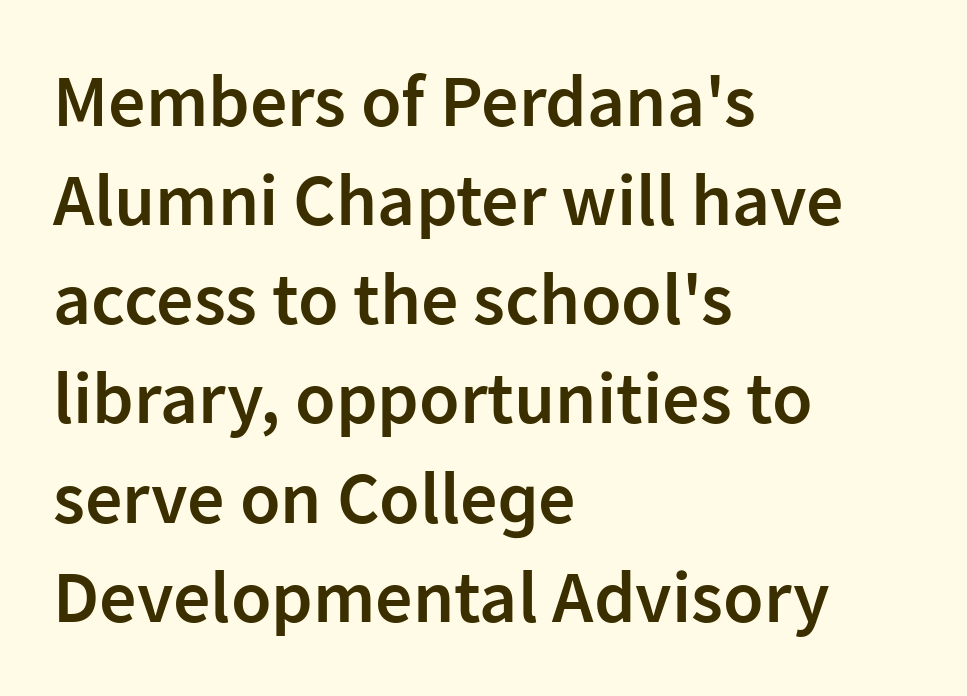
Q: Is the text bold? A: Semi-bold.
Q: Is the text italic (slanted)? A: No, it is upright.
Q: Is the typeface a serif or a sans-serif typeface? A: Sans-serif.
Q: Is the text underlined? A: No.
Q: How is the paragraph aligned? A: Left-aligned.
Q: Is the spacing between letters normal or unusually wide? A: Normal.
Q: Is the spacing between lines tight, normal or loose? A: Normal.
Q: Width (condensed, normal, or wide)? A: Normal.
Q: Stroke contrast? A: Low.
Q: x-height? A: Medium.
Q: Monospaced? A: No.
